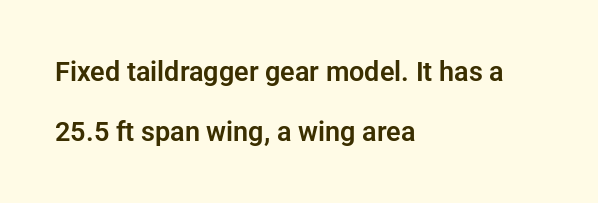
The image shows 27 px text type, upright; set left-aligned, loose line spacing (2.21x), normal letter spacing, not underlined.
